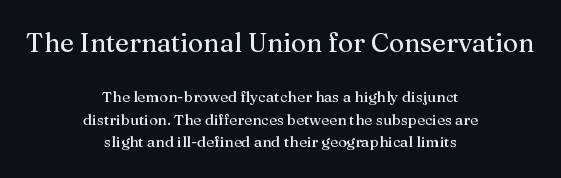
The image shows 26 px text type, upright; set centered, normal line spacing (1.53x), normal letter spacing, not underlined; the first (top) block is 1.73x larger.
